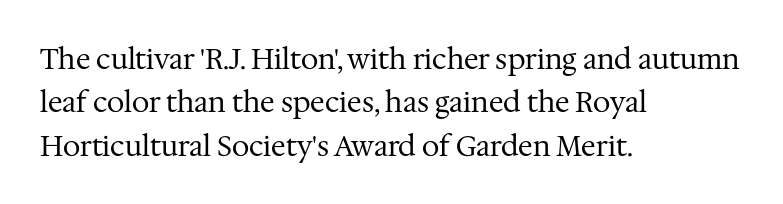
Q: Is the text bold? A: No.
Q: Is the text italic (slanted)? A: No, it is upright.
Q: Is the typeface a serif or a sans-serif typeface? A: Serif.
Q: Is the text underlined? A: No.
Q: How is the paragraph aligned? A: Left-aligned.
Q: Is the spacing between letters normal or unusually wide? A: Normal.
Q: Is the spacing between lines tight, normal or loose? A: Normal.
Q: Width (condensed, normal, or wide)? A: Normal.
Q: Stroke contrast? A: Medium.
Q: x-height? A: Medium.
Q: Monospaced? A: No.
